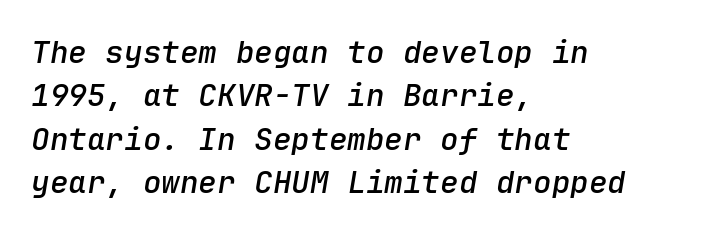
Q: Is the text bold? A: Semi-bold.
Q: Is the text italic (slanted)? A: Yes, it leans right by about 9 degrees.
Q: Is the text underlined? A: No.
Q: How is the paragraph aligned? A: Left-aligned.
Q: Is the spacing between letters normal or unusually wide? A: Normal.
Q: Is the spacing between lines tight, normal or loose? A: Normal.
Q: Width (condensed, normal, or wide)? A: Normal.
Q: Stroke contrast? A: Low.
Q: x-height? A: Medium.
Q: Monospaced? A: Yes.
